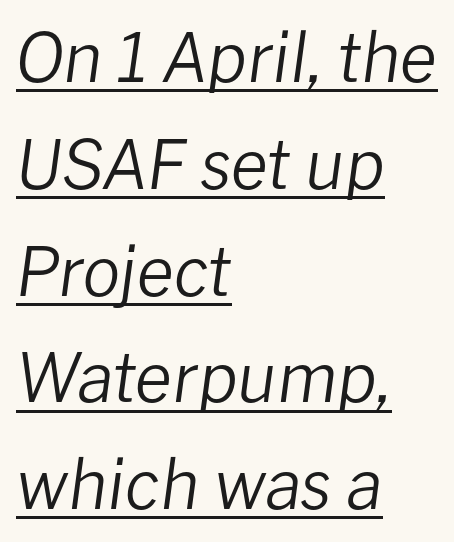
Stems and bowls with no extra thickness — not bold. Designer's note — italics engaged. The passage shown is typed in a proportional face where columns would drift. Quick note: interline space is typical. Emphasis is given by a line drawn under the lettering. Line starts are locked; line ends wander.
